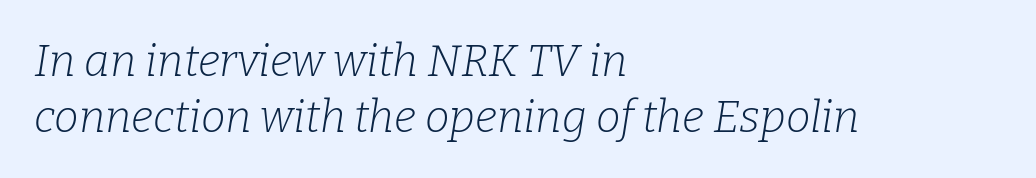
Q: Is the text bold? A: No.
Q: Is the text italic (slanted)? A: Yes, it leans right by about 9 degrees.
Q: Is the typeface a serif or a sans-serif typeface? A: Serif.
Q: Is the text underlined? A: No.
Q: How is the paragraph aligned? A: Left-aligned.
Q: Is the spacing between letters normal or unusually wide? A: Normal.
Q: Is the spacing between lines tight, normal or loose? A: Normal.
Q: Width (condensed, normal, or wide)? A: Normal.
Q: Stroke contrast? A: Low.
Q: x-height? A: Medium.
Q: Monospaced? A: No.
